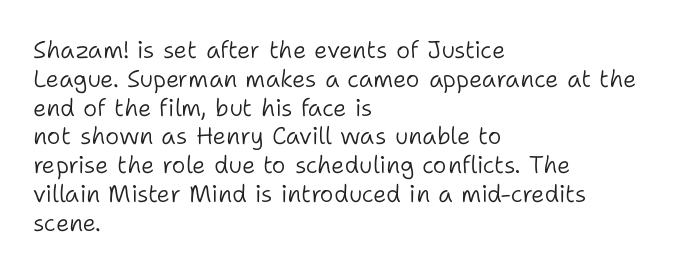
Q: Is the text bold? A: No.
Q: Is the text italic (slanted)? A: No, it is upright.
Q: Is the text underlined? A: No.
Q: How is the paragraph aligned? A: Left-aligned.
Q: Is the spacing between letters normal or unusually wide? A: Normal.
